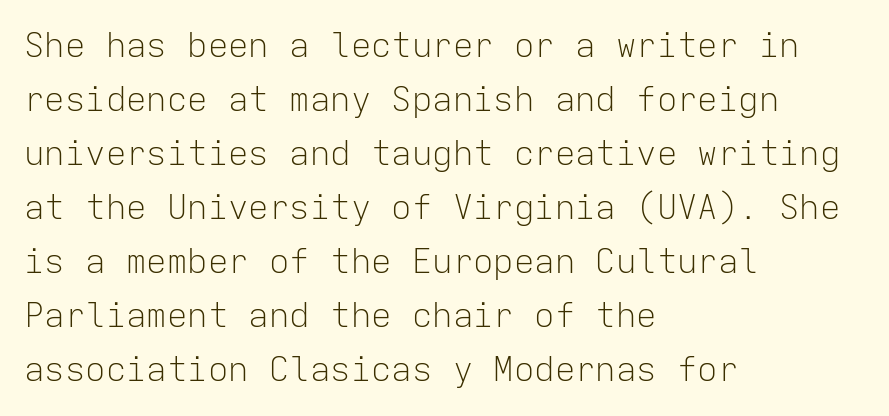
Q: Is the text bold? A: No.
Q: Is the text italic (slanted)? A: No, it is upright.
Q: Is the typeface a serif or a sans-serif typeface? A: Sans-serif.
Q: Is the text underlined? A: No.
Q: How is the paragraph aligned? A: Left-aligned.
Q: Is the spacing between letters normal or unusually wide? A: Normal.
Q: Is the spacing between lines tight, normal or loose? A: Normal.
Q: Width (condensed, normal, or wide)? A: Normal.
Q: Stroke contrast? A: Low.
Q: x-height? A: Medium.
Q: Monospaced? A: Yes.
